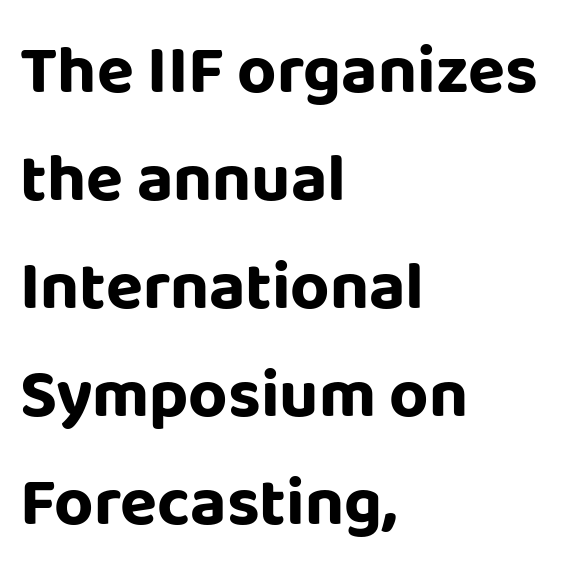
{"serif": "no", "italic": "no", "bold": "yes", "weight": "bold", "width": "normal", "stroke_contrast": "low", "x_height": "large", "monospaced": "no", "underline": "no", "align": "left", "line_spacing": "normal", "line_spacing_ratio": 1.59, "letter_spacing": "normal", "letter_spacing_em": 0.0, "glyph_px": 68}
